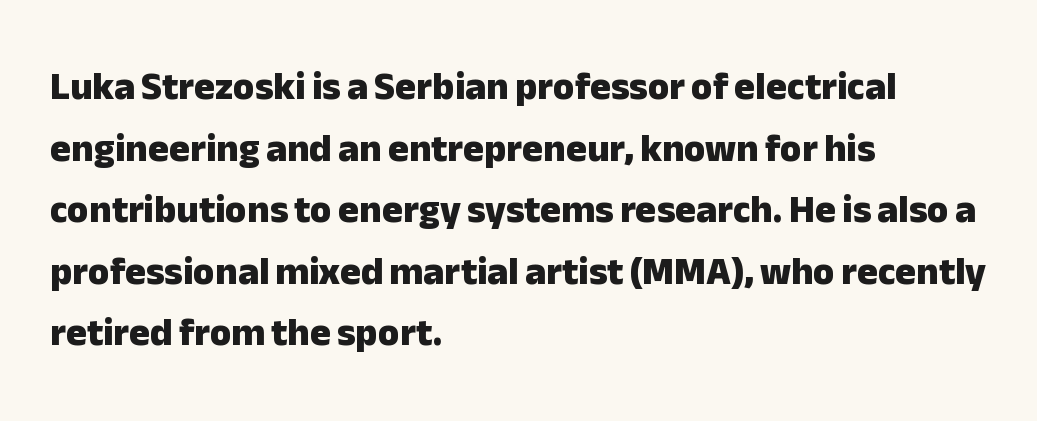
No feet cap the strokes, marking this as sans-serif type. The letters stand upright; this is a roman face. The face used here is proportionally spaced, like ordinary book or web type. What's the leading like? Ordinary, nothing unusual. These lines stack with their left ends in a neat column. Set as a true bold cut, around the 700 mark.
